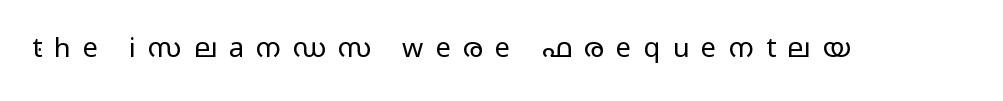
Unlike italic type, these characters show no tilt at all. A bare baseline throughout the passage. Heft: none added — not bold. Between one letter and the next there's a generous, obvious gap.
